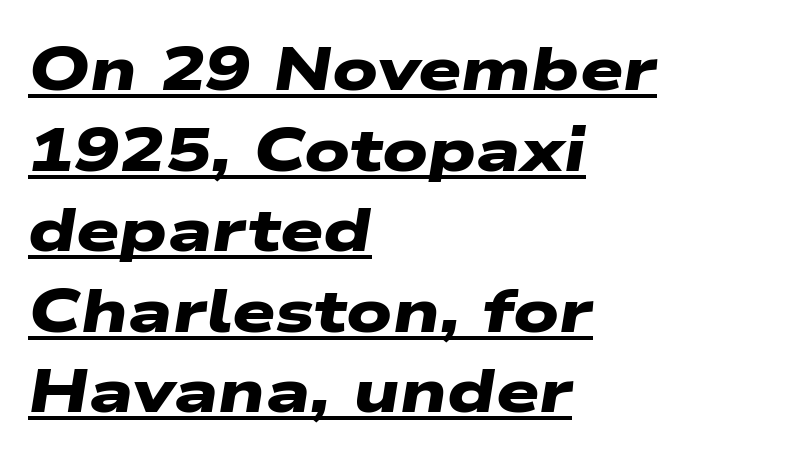
Every letter is thick-stroked: bold, no question. One glance says typical: line gaps are just what's usual. The passage shown has conventional tracking throughout. Notice how a bar underscores the lettering throughout. This sample uses a sans-serif face.
